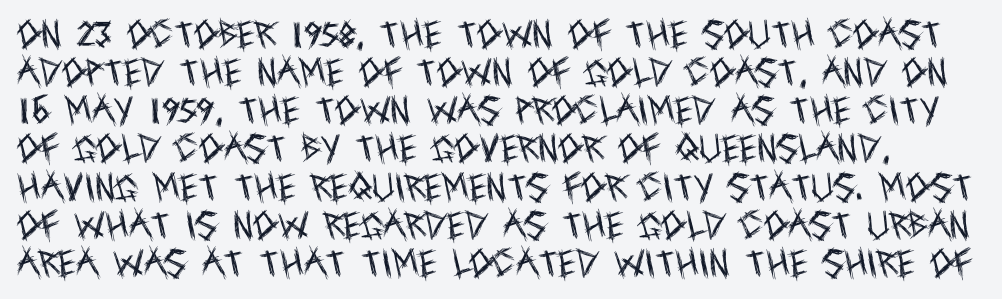
Think of a printed novel: that variable character pitch is what you see here. What kind of face is this? One without serifs — a sans. Descenders are the only things crossing below the line. Vertical stems look standard width or narrower in stroke.
